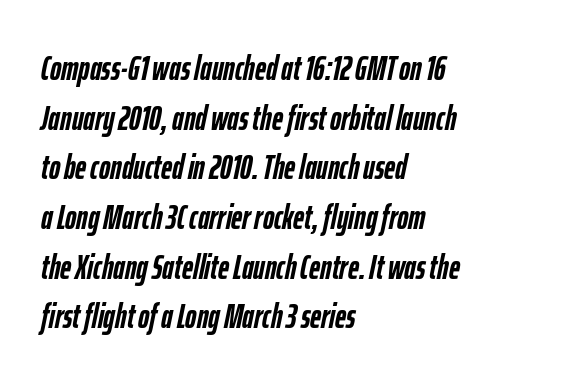
The image shows 34 px semibold, condensed type, italic (leaning right); set left-aligned, normal line spacing (1.46x), normal letter spacing, not underlined; low stroke contrast and a medium x-height.
